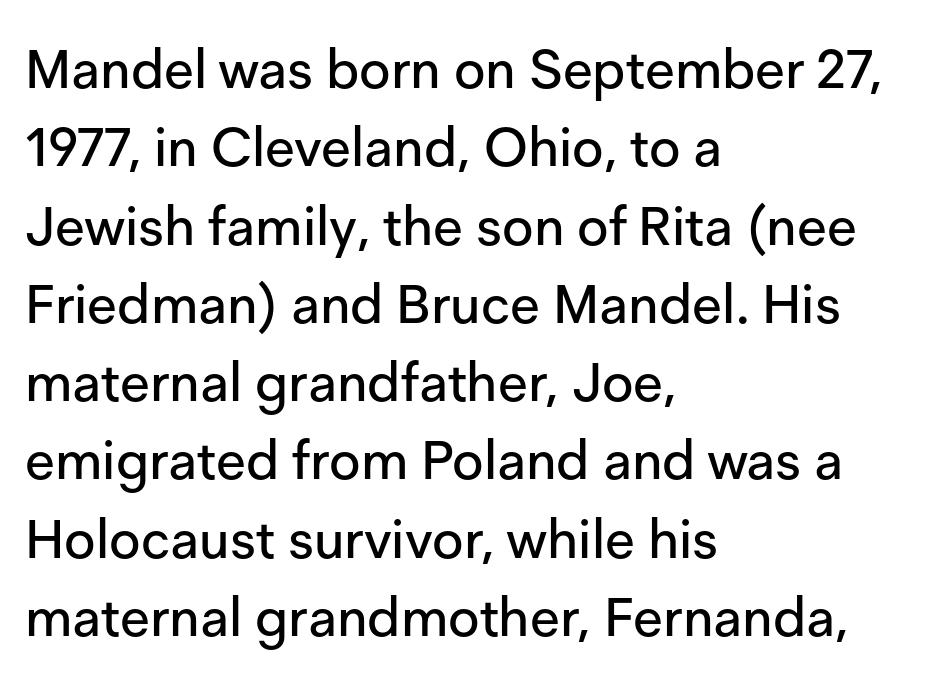
Q: Is the text italic (slanted)? A: No, it is upright.
Q: Is the typeface a serif or a sans-serif typeface? A: Sans-serif.
Q: Is the text underlined? A: No.
Q: How is the paragraph aligned? A: Left-aligned.
Q: Is the spacing between letters normal or unusually wide? A: Normal.
Q: Is the spacing between lines tight, normal or loose? A: Normal.
Q: Width (condensed, normal, or wide)? A: Normal.
Q: Stroke contrast? A: Low.
Q: x-height? A: Medium.
Q: Monospaced? A: No.
